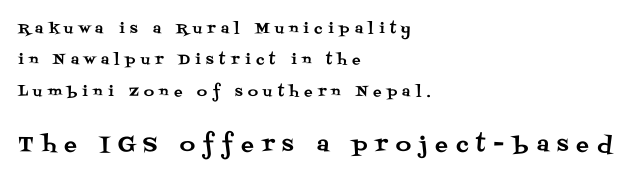
The image shows 21 px text type, upright; set left-aligned, loose line spacing (2.25x), unusually wide letter spacing (+0.39 em), not underlined; the second (bottom) block is 1.5x larger.
